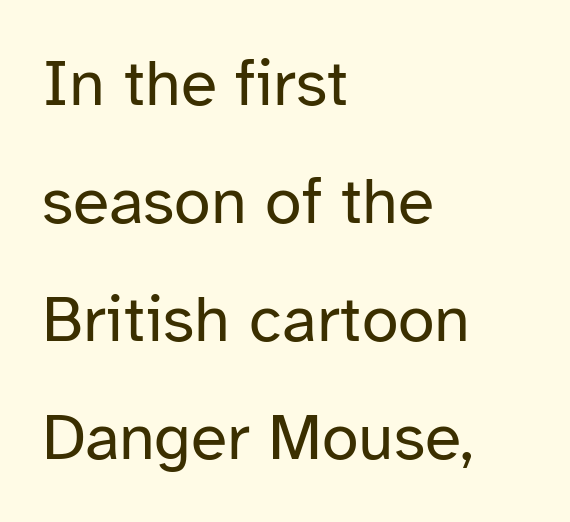
Q: Is the text bold? A: No.
Q: Is the text italic (slanted)? A: No, it is upright.
Q: Is the typeface a serif or a sans-serif typeface? A: Sans-serif.
Q: Is the text underlined? A: No.
Q: How is the paragraph aligned? A: Left-aligned.
Q: Is the spacing between letters normal or unusually wide? A: Normal.
Q: Width (condensed, normal, or wide)? A: Normal.
Q: Stroke contrast? A: Low.
Q: x-height? A: Medium.
Q: Monospaced? A: No.
